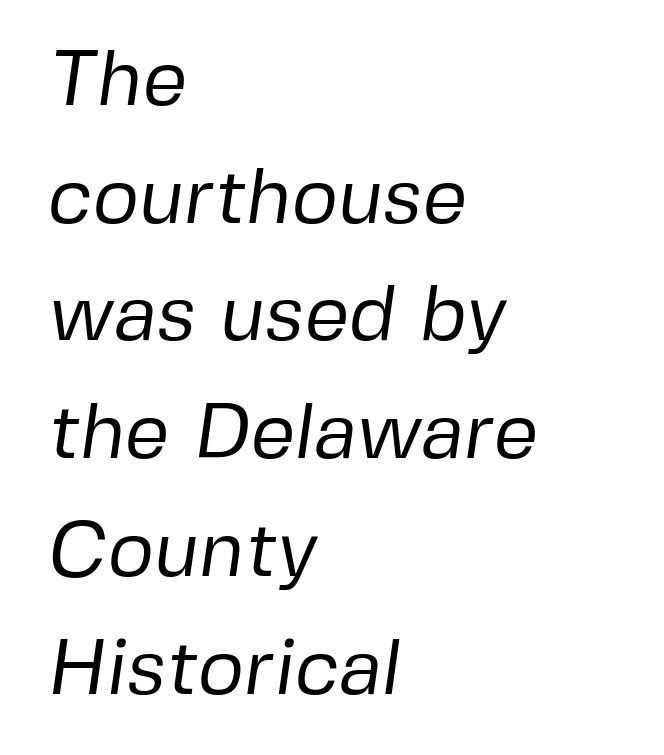
Q: Is the text bold? A: No.
Q: Is the typeface a serif or a sans-serif typeface? A: Sans-serif.
Q: Is the text underlined? A: No.
Q: How is the paragraph aligned? A: Left-aligned.
Q: Is the spacing between letters normal or unusually wide? A: Normal.
Q: Is the spacing between lines tight, normal or loose? A: Normal.
Q: Width (condensed, normal, or wide)? A: Normal.
Q: Stroke contrast? A: Low.
Q: x-height? A: Medium.
Q: Monospaced? A: No.
